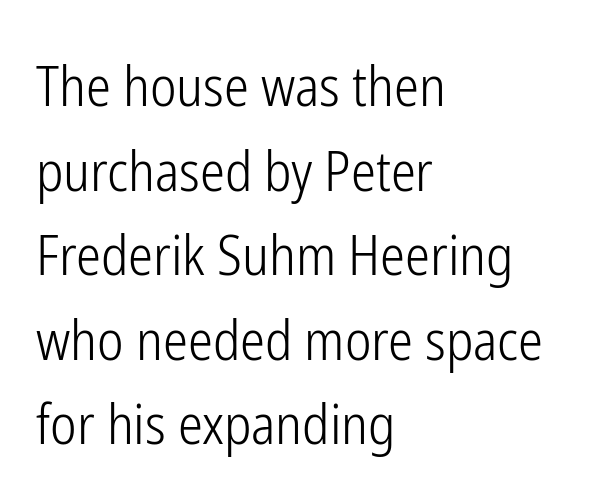
You could not count columns in this text — the font is proportionally spaced. These lines sit exactly where default settings would place them. To sum up the face: it is a sans, with no serifs. It's the straight-up-and-down kind of type.
